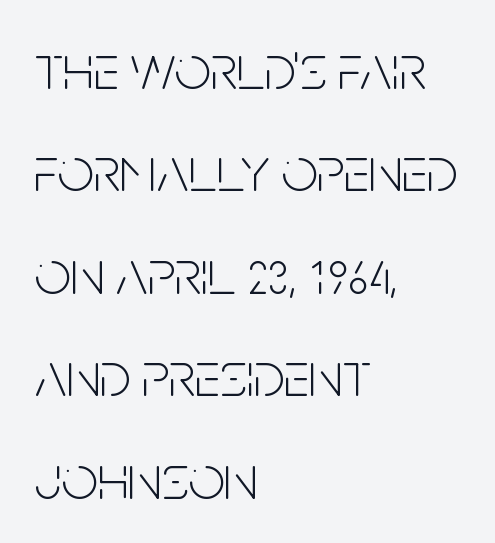
{"serif": "no", "italic": "no", "bold": "no", "weight": "light", "width": "condensed", "stroke_contrast": "low", "x_height": "large", "monospaced": "no", "underline": "no", "align": "left", "line_spacing": "normal", "line_spacing_ratio": 1.6, "letter_spacing": "normal", "letter_spacing_em": 0.0, "glyph_px": 64}
